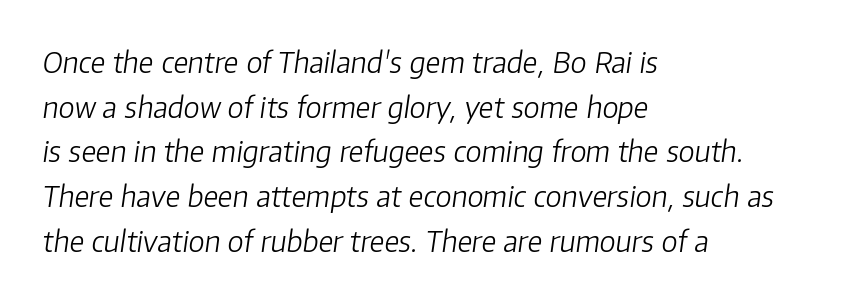
Q: Is the text bold? A: No.
Q: Is the text italic (slanted)? A: Yes, it leans right by about 8 degrees.
Q: Is the text underlined? A: No.
Q: How is the paragraph aligned? A: Left-aligned.
Q: Is the spacing between letters normal or unusually wide? A: Normal.
Q: Is the spacing between lines tight, normal or loose? A: Normal.
Q: Width (condensed, normal, or wide)? A: Normal.
Q: Stroke contrast? A: Low.
Q: x-height? A: Medium.
Q: Monospaced? A: No.
